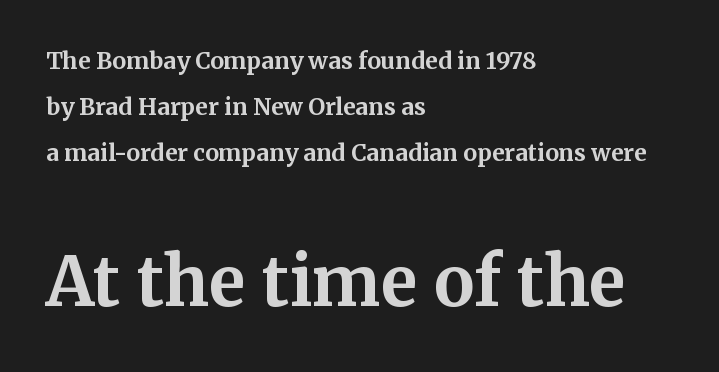
Unmarked baselines from the first word to the last. On the weight axis this lands at bold, roughly 700. Size contrast runs from small at the top to large at the bottom. The typesetter chose a ragged-right arrangement here.
